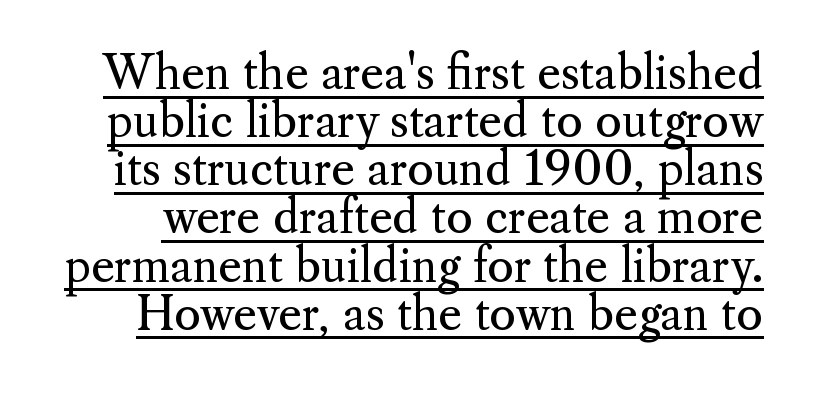
Q: Is the text bold? A: No.
Q: Is the text italic (slanted)? A: No, it is upright.
Q: Is the typeface a serif or a sans-serif typeface? A: Serif.
Q: Is the text underlined? A: Yes.
Q: Is the spacing between letters normal or unusually wide? A: Normal.
Q: Is the spacing between lines tight, normal or loose? A: Tight.
Q: Width (condensed, normal, or wide)? A: Normal.
Q: Stroke contrast? A: Medium.
Q: x-height? A: Small.
Q: Monospaced? A: No.
